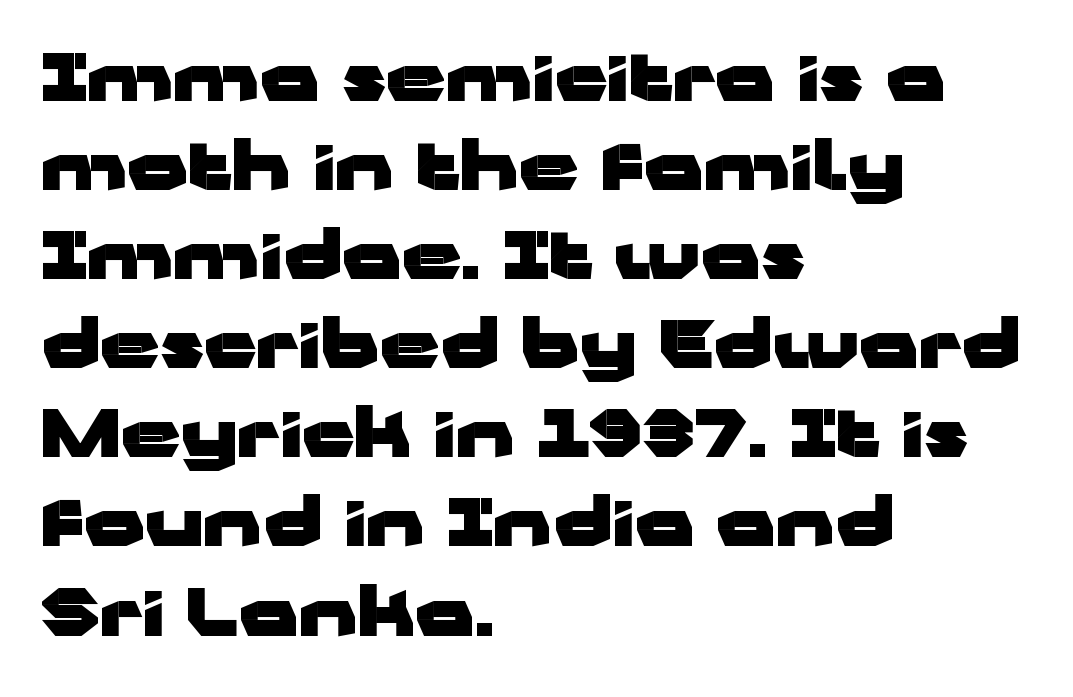
Is there much room between lines? A standard amount, neither cramped nor airy. The gaps between neighbouring characters are ordinary and unremarkable. The font is running at its bold setting. These lines are set flush left with a ragged right edge. No word sits above an underline.
